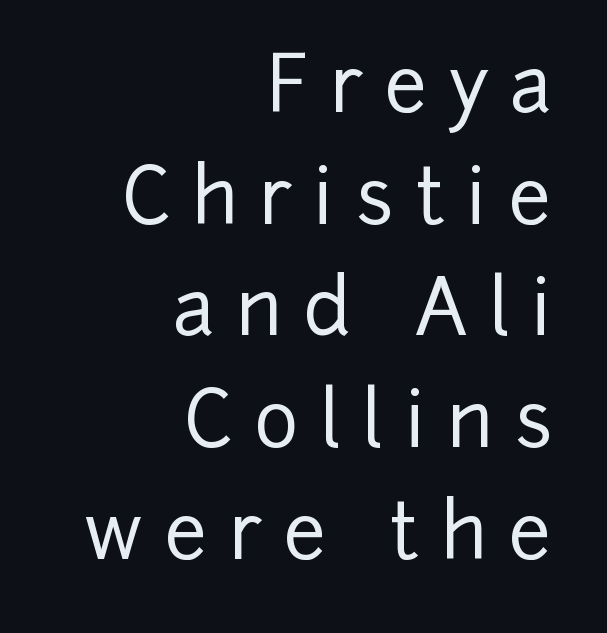
The image shows 76 px sans-serif type, upright; set right-aligned, normal line spacing (1.47x), unusually wide letter spacing (+0.28 em), not underlined; low stroke contrast and a medium x-height.
